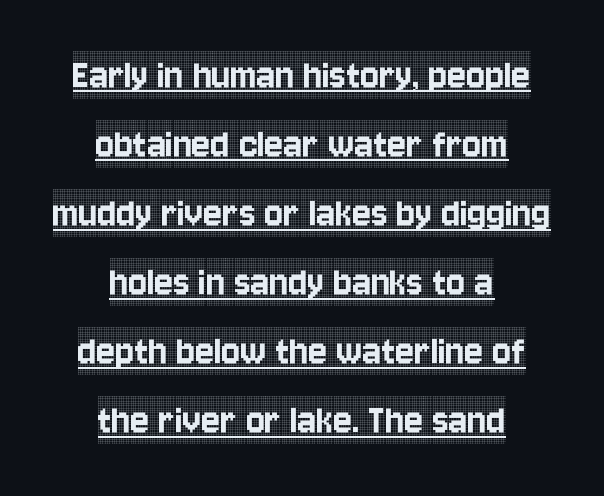
Each line of the rendering has a horizontal stroke beneath the glyphs. The type is set solid horizontally, with unmodified tracking. The letters advance in unequal steps, a hallmark of proportional type. Evenly set lines give the paragraph a standard silhouette. Every row of glyphs is offset so its center matches the block's center.
